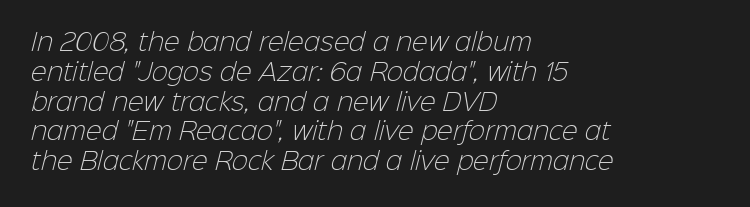
{"bold": "no", "underline": "no", "align": "left", "line_spacing_ratio": 1.24, "letter_spacing": "normal", "letter_spacing_em": 0.0, "glyph_px": 24}
